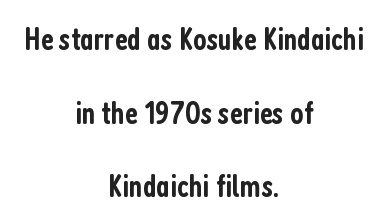
Casual observation: everything's sitting right in the middle. Does extra space separate the letters? No, they use regular spacing. A typesetter would call this leading open, well beyond the default. Underline: absent.
